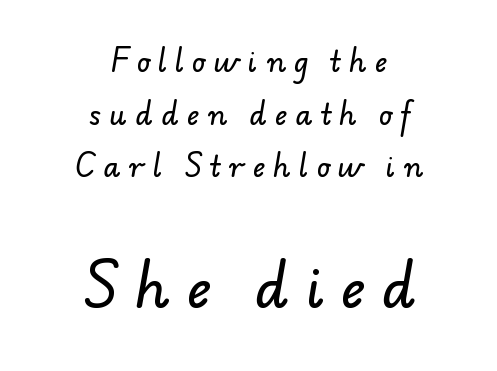
{"serif": "no", "width": "normal", "stroke_contrast": "low", "x_height": "small", "monospaced": "no", "underline": "no", "align": "center", "line_spacing": "loose", "line_spacing_ratio": 1.95, "letter_spacing": "wide", "letter_spacing_em": 0.32, "larger_block": "second", "size_ratio": 2.0, "glyph_px": 54}
